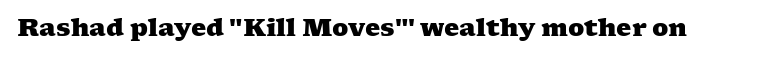
The image shows 24 px bold type; set normal letter spacing, not underlined.
